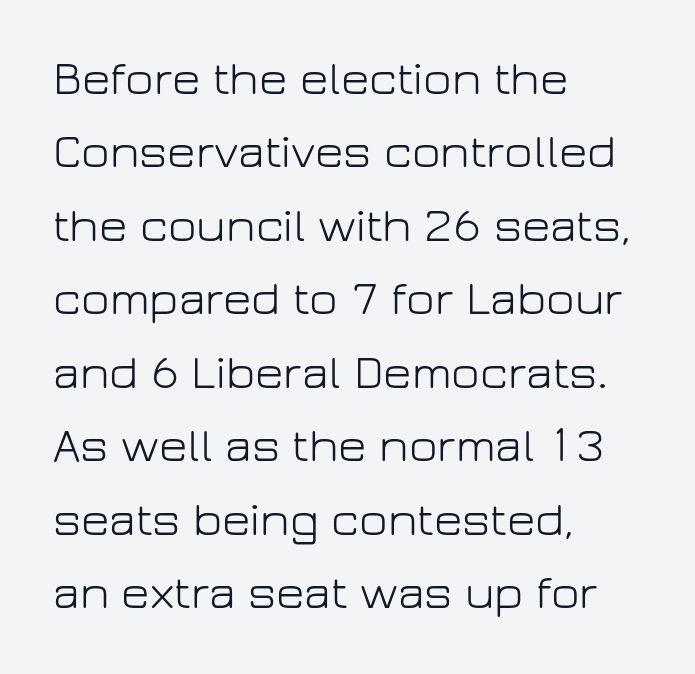
{"serif": "no", "italic": "no", "bold": "no", "weight": "light", "width": "normal", "stroke_contrast": "low", "x_height": "medium", "monospaced": "no", "underline": "no", "align": "left", "line_spacing": "normal", "line_spacing_ratio": 1.5, "letter_spacing": "normal", "letter_spacing_em": 0.0, "glyph_px": 49}
